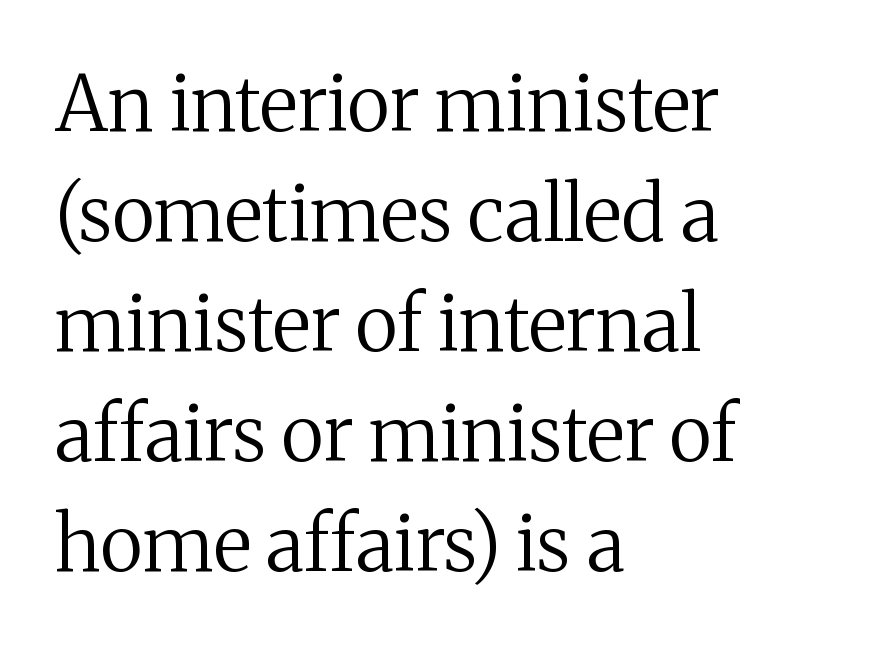
Q: Is the text bold? A: No.
Q: Is the text italic (slanted)? A: No, it is upright.
Q: Is the typeface a serif or a sans-serif typeface? A: Serif.
Q: Is the text underlined? A: No.
Q: How is the paragraph aligned? A: Left-aligned.
Q: Is the spacing between letters normal or unusually wide? A: Normal.
Q: Is the spacing between lines tight, normal or loose? A: Normal.
Q: Width (condensed, normal, or wide)? A: Normal.
Q: Stroke contrast? A: Medium.
Q: x-height? A: Medium.
Q: Monospaced? A: No.
